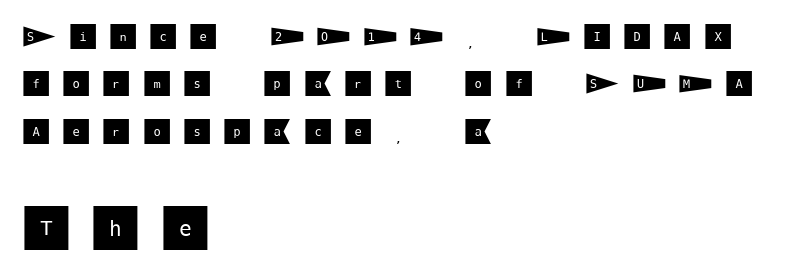
The image shows 50 px sans-serif type, upright; set left-aligned, normal line spacing (1.63x), unusually wide letter spacing (+0.41 em), not underlined; the second (bottom) block is 1.72x larger; medium stroke contrast and a large x-height.
